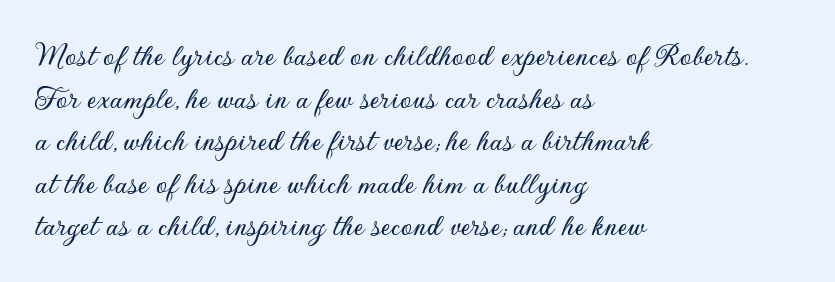
Q: Is the text italic (slanted)? A: Yes.
Q: Is the typeface a serif or a sans-serif typeface? A: Sans-serif.
Q: Is the text underlined? A: No.
Q: How is the paragraph aligned? A: Left-aligned.
Q: Is the spacing between letters normal or unusually wide? A: Normal.
Q: Is the spacing between lines tight, normal or loose? A: Normal.
Q: Width (condensed, normal, or wide)? A: Normal.
Q: Stroke contrast? A: Low.
Q: x-height? A: Small.
Q: Monospaced? A: No.
